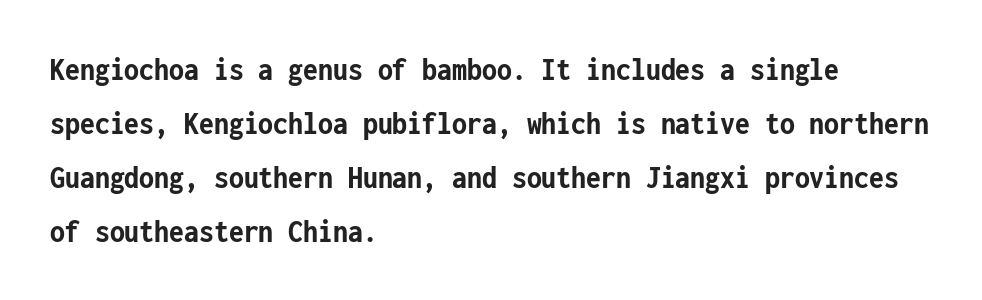
The letters march in equal steps, a hallmark of fixed-pitch type. You can tell from the bare stems that sans-serif type was used. Compared with typical paragraphs, the rows here are spaced about the same. Type without underlining.
